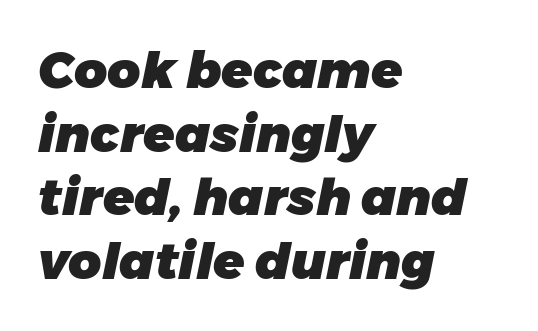
The rendering anchors every line to the left-hand side. Strong, thick strokes mark this as bold type. Character widths vary here, with narrow letters taking less room than wide ones. Words float on clear page, feet unadorned. The specimen reads as italic at a glance. Is the letter spacing exaggerated? No — it looks like the ordinary default.
